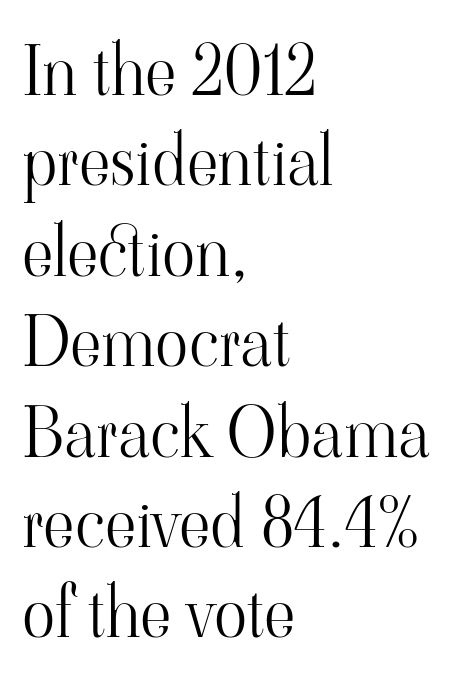
{"serif": "yes", "italic": "no", "bold": "no", "weight": "light", "width": "normal", "stroke_contrast": "high", "x_height": "small", "monospaced": "no", "underline": "no", "align": "left", "line_spacing": "normal", "line_spacing_ratio": 1.31, "letter_spacing": "normal", "letter_spacing_em": 0.0, "glyph_px": 69}
